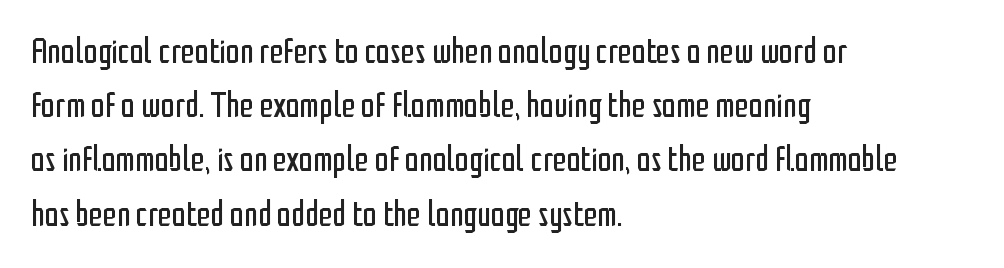
Each word holds together tightly as a unit, with standard inter-letter gaps. The lines sit at an ordinary, default distance from one another. The typography opts for an upright posture over an oblique one. Ink coverage per letter is moderate at most.
